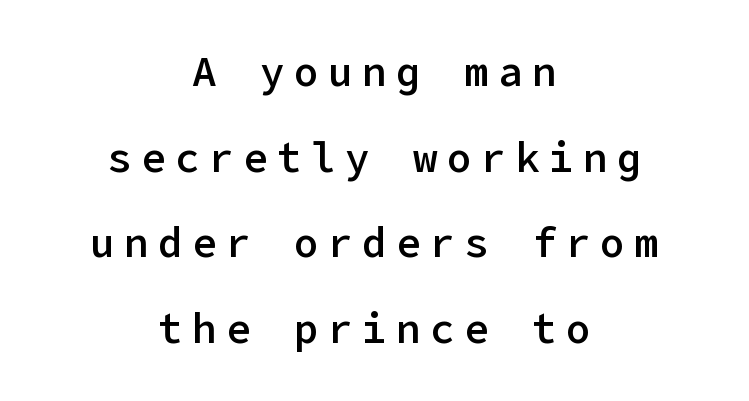
The image shows 41 px semibold sans-serif type, upright; set centered, loose line spacing (2.09x), unusually wide letter spacing (+0.23 em), not underlined; low stroke contrast and a medium x-height.
